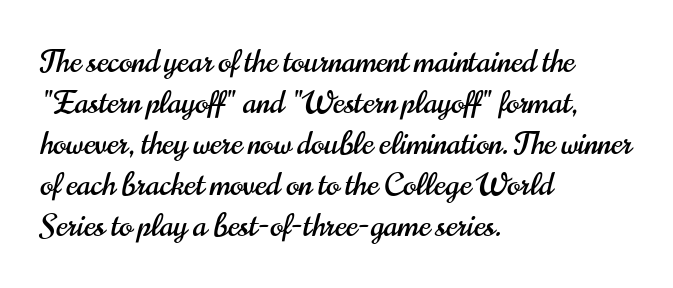
Q: Is the text italic (slanted)? A: Yes.
Q: Is the typeface a serif or a sans-serif typeface? A: Sans-serif.
Q: Is the text underlined? A: No.
Q: How is the paragraph aligned? A: Left-aligned.
Q: Is the spacing between letters normal or unusually wide? A: Normal.
Q: Is the spacing between lines tight, normal or loose? A: Normal.
Q: Width (condensed, normal, or wide)? A: Condensed.
Q: Stroke contrast? A: High.
Q: x-height? A: Small.
Q: Monospaced? A: No.
